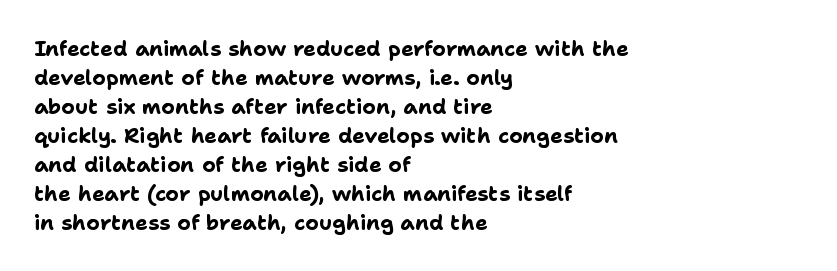
The image shows 21 px bold type, upright; set left-aligned, normal line spacing (1.38x), normal letter spacing, not underlined.
